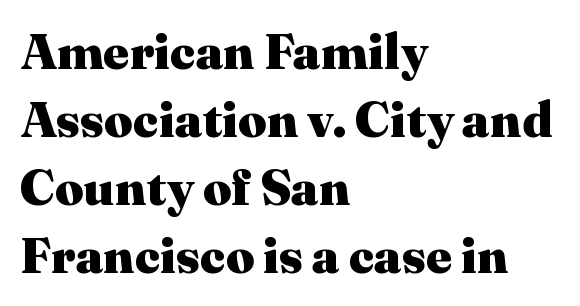
Q: Is the text bold? A: Yes.
Q: Is the text italic (slanted)? A: No, it is upright.
Q: Is the typeface a serif or a sans-serif typeface? A: Serif.
Q: Is the text underlined? A: No.
Q: How is the paragraph aligned? A: Left-aligned.
Q: Is the spacing between letters normal or unusually wide? A: Normal.
Q: Is the spacing between lines tight, normal or loose? A: Normal.
Q: Width (condensed, normal, or wide)? A: Normal.
Q: Stroke contrast? A: Medium.
Q: x-height? A: Medium.
Q: Monospaced? A: No.
